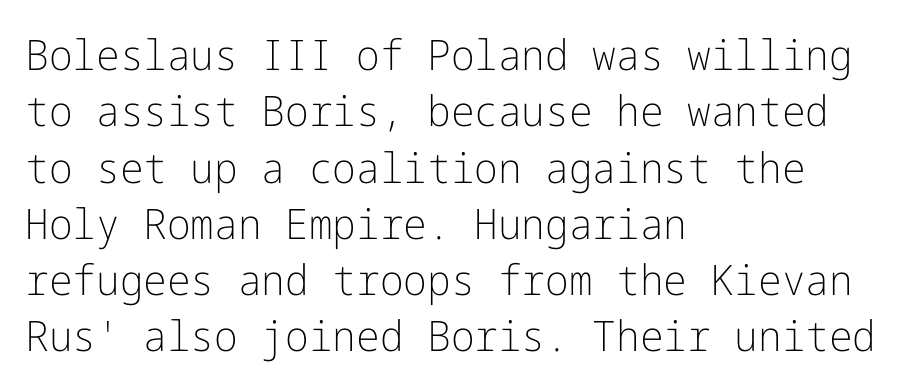
Q: Is the text bold? A: No.
Q: Is the text italic (slanted)? A: No, it is upright.
Q: Is the typeface a serif or a sans-serif typeface? A: Sans-serif.
Q: Is the text underlined? A: No.
Q: How is the paragraph aligned? A: Left-aligned.
Q: Is the spacing between letters normal or unusually wide? A: Normal.
Q: Is the spacing between lines tight, normal or loose? A: Normal.
Q: Width (condensed, normal, or wide)? A: Normal.
Q: Stroke contrast? A: Low.
Q: x-height? A: Medium.
